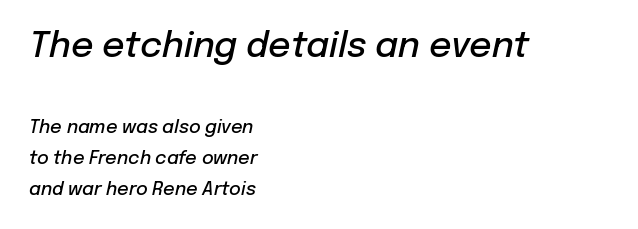
This rendering uses left alignment, leaving the right contour irregular. Bigger letters appear in the top chunk; the bottom chunk is reduced. The letters advance in unequal steps, a hallmark of proportional type. A bit beefed up — I'd call it semibold rather than bold. The whole block is typeset with a tilt. Students, note that the glyphs here touch the page at normal intervals.
